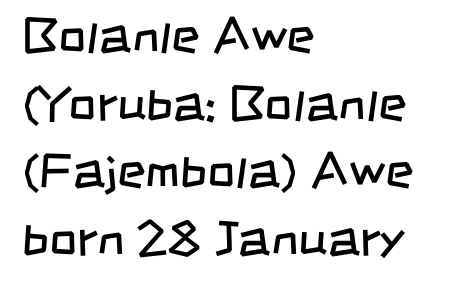
The line-height multiplier appears to be the usual default. A sans-serif font was chosen for this passage. The ragged edge is on the right, which tells us the setting is flush left. The foot of each line stays bare and open. The cut favours lightness, reaching ordinary text weight at its darkest. The rendering keeps characters at their native spacing.
